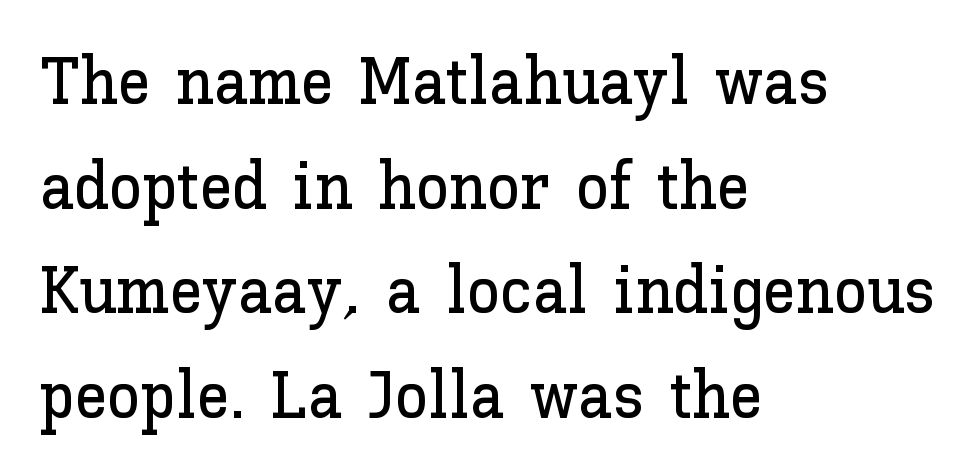
The image shows 67 px text type, upright; set left-aligned, normal line spacing (1.56x), normal letter spacing, not underlined; low stroke contrast and a medium x-height.
